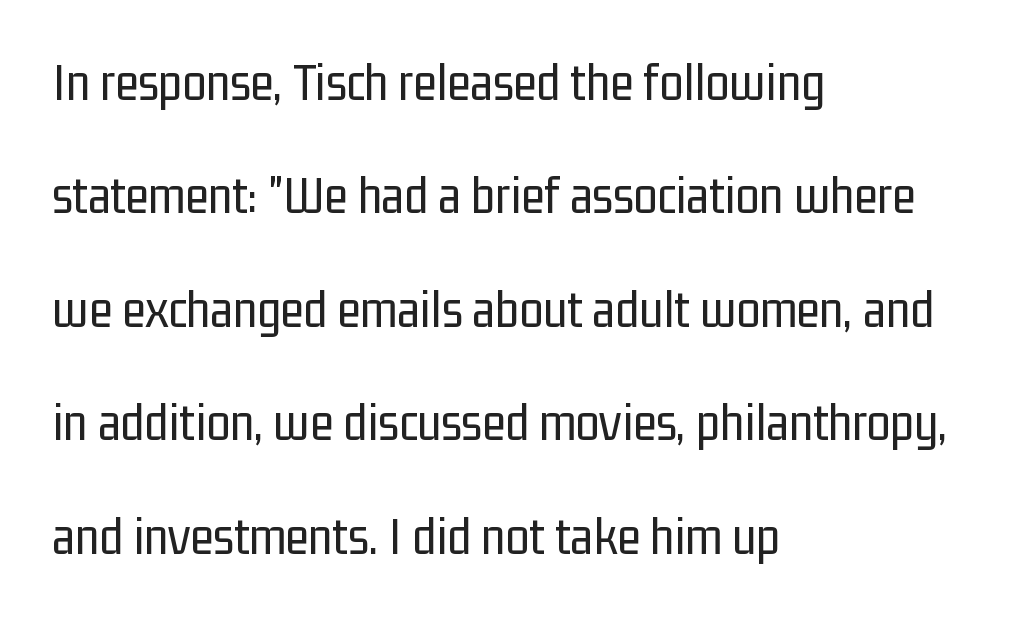
The words here are not underlined. There is no visible air inserted between adjacent glyphs. Type style note: lacks serifs. Horizontal alignment here is leftward, the default for most running prose. The vertical gap from one line to the next is large.
